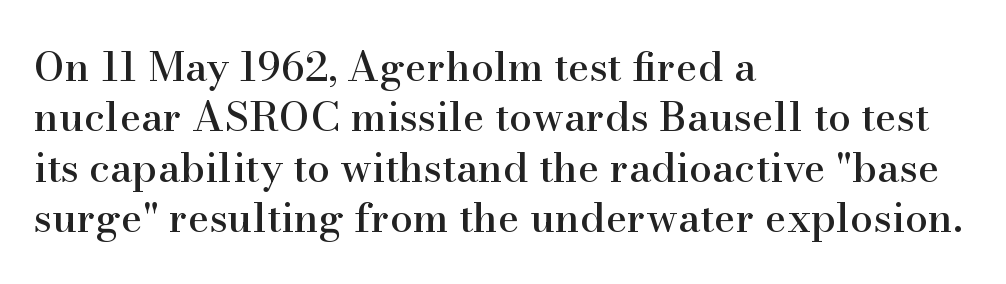
The image shows 41 px serif type, upright; set left-aligned, line spacing 1.23x, normal letter spacing, not underlined; high stroke contrast and a small x-height.
